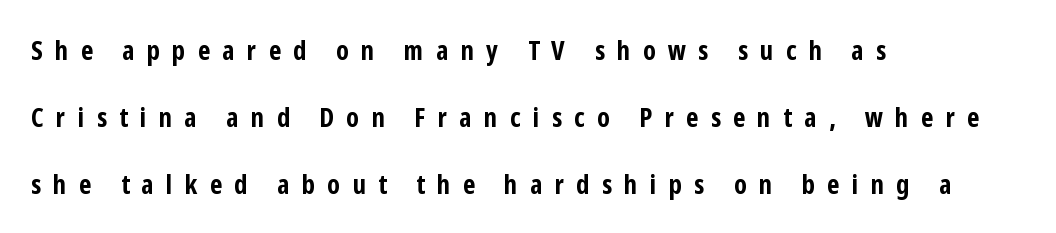
{"italic": "no", "bold": "yes", "underline": "no", "align": "left", "line_spacing": "loose", "line_spacing_ratio": 2.48, "letter_spacing": "wide", "letter_spacing_em": 0.46, "glyph_px": 27}
